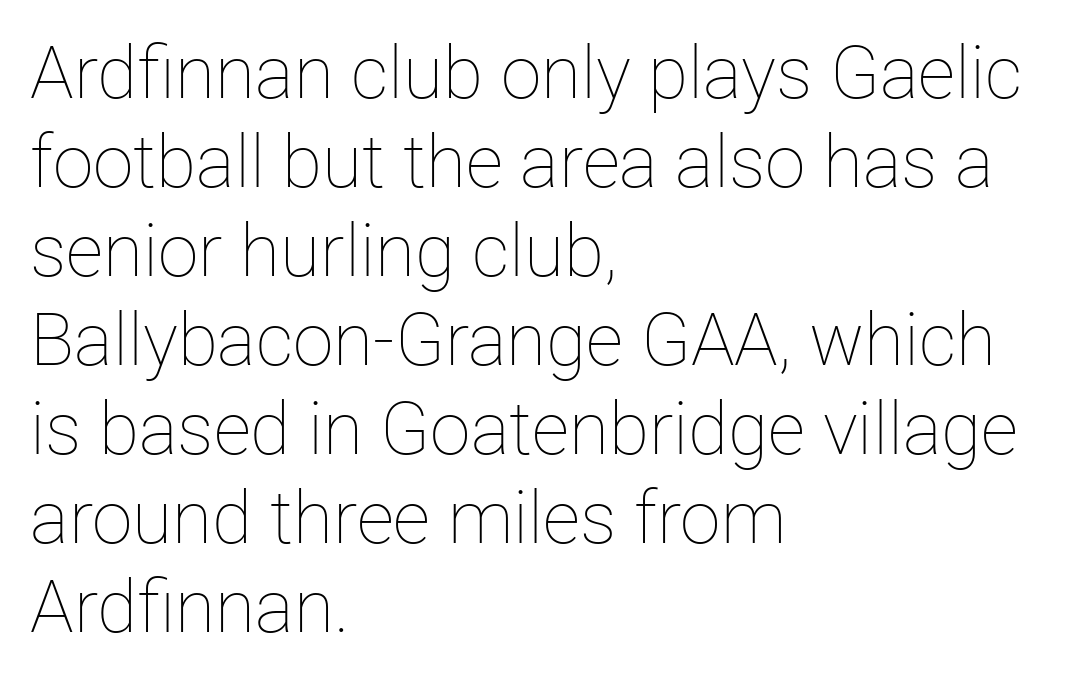
The image shows 73 px thin type, upright; set left-aligned, line spacing 1.22x, normal letter spacing, not underlined; low stroke contrast and a medium x-height.
